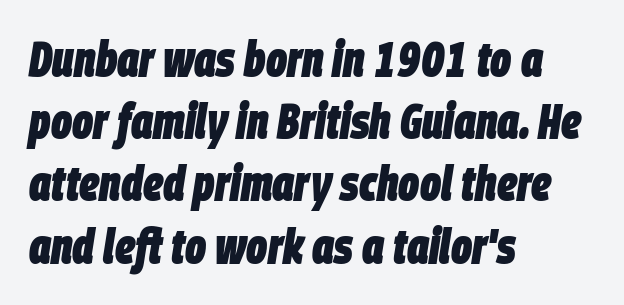
Normally led — the rows are evenly, conventionally spaced. Proportional: the letters do not fall into vertical columns. Alignment: flush left. The axis of the letterforms is tilted away from vertical. Characters follow at the spacing the type designer built in.
